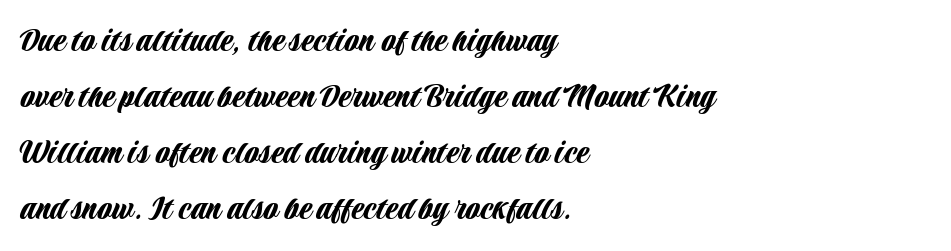
Tracking here is standard; glyphs follow each other at the usual distance. The glyphs are unaccompanied by any horizontal stroke below them. The paragraph shown leans on its left margin. The rendering uses a moderate line-height, typical for paragraphs. Here the designer chose a conventional face with non-uniform glyph widths.
